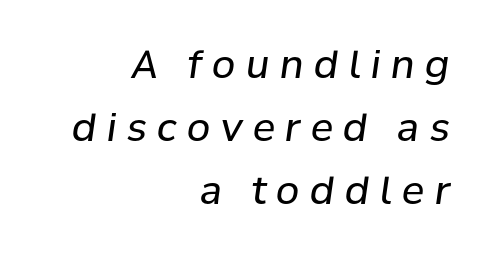
{"italic": "yes", "lean": "right", "slant_degrees": 8, "bold": "no", "weight": "regular", "width": "normal", "stroke_contrast": "low", "x_height": "medium", "monospaced": "no", "underline": "no", "align": "right", "line_spacing": "normal", "line_spacing_ratio": 1.66, "letter_spacing": "wide", "letter_spacing_em": 0.27, "glyph_px": 38}
